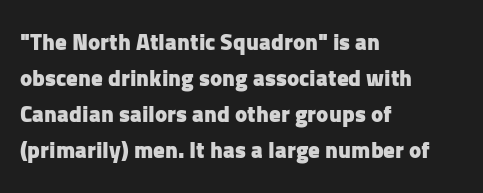
{"italic": "no", "bold": "yes", "underline": "no", "align": "left", "line_spacing": "normal", "line_spacing_ratio": 1.57, "letter_spacing": "normal", "letter_spacing_em": 0.0, "glyph_px": 23}
